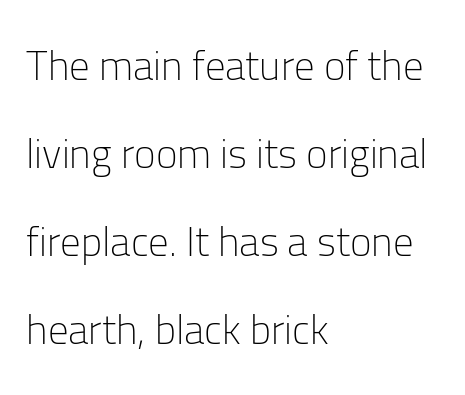
The image shows 41 px light sans-serif type, upright; set left-aligned, loose line spacing (2.15x), normal letter spacing, not underlined; low stroke contrast and a medium x-height.
